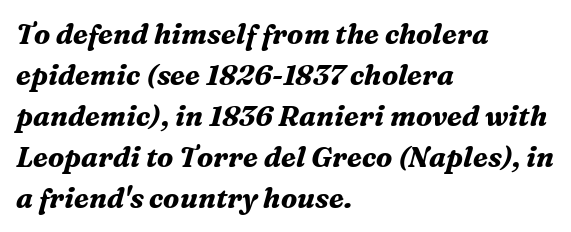
The image shows 28 px bold serif type, italic (leaning right); set left-aligned, normal line spacing (1.46x), normal letter spacing, not underlined; medium stroke contrast and a medium x-height.
